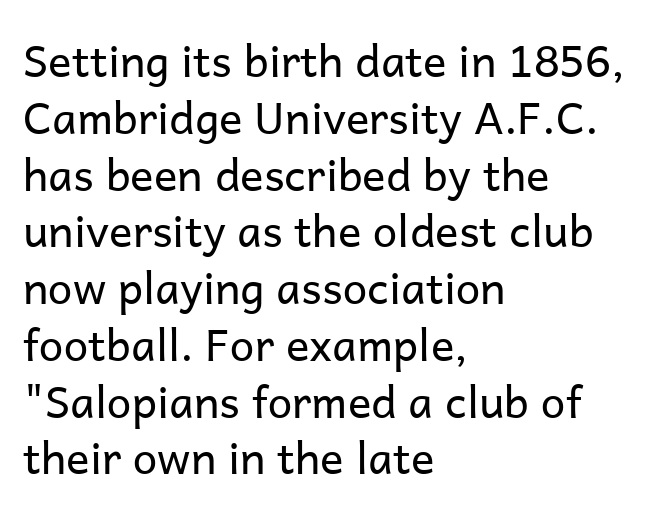
The image shows 44 px regular-weight sans-serif type, upright; set left-aligned, normal line spacing (1.29x), normal letter spacing, not underlined; low stroke contrast and a medium x-height.
